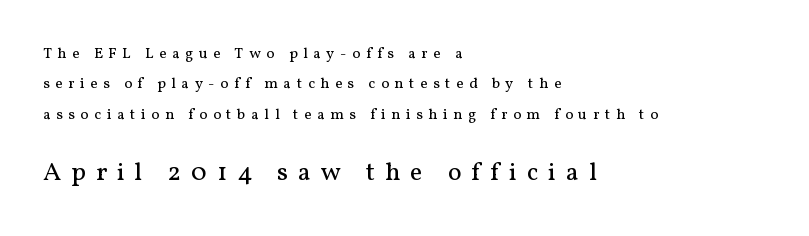
Each stroke keeps to a modest, everyday thickness or less. Left-aligned paragraph, ragged on the right. The string is rendered with underlining switched off. Students, observe: this is what heavily led, spacious text looks like.
